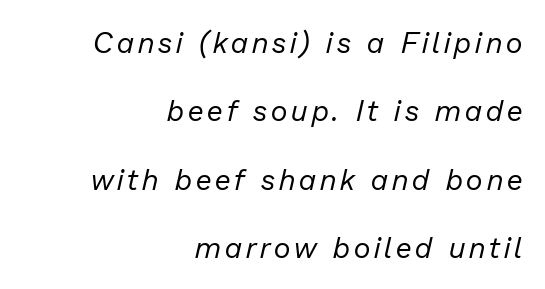
Q: Is the text bold? A: No.
Q: Is the text italic (slanted)? A: Yes, it leans right by about 13 degrees.
Q: Is the text underlined? A: No.
Q: How is the paragraph aligned? A: Right-aligned.
Q: Is the spacing between lines tight, normal or loose? A: Loose.
Q: Width (condensed, normal, or wide)? A: Normal.
Q: Stroke contrast? A: Low.
Q: x-height? A: Medium.
Q: Monospaced? A: No.
